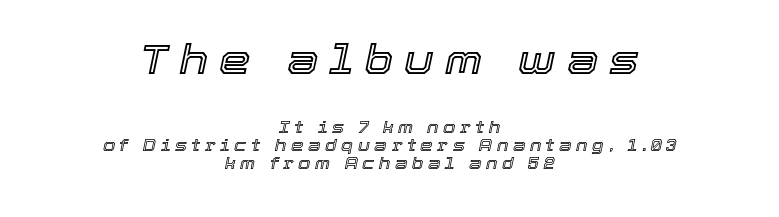
Note: larger setting up top, smaller setting below. Rendered with sloped, italic letterforms. These lines have a slow, spaced-out rhythm from letter to letter. The letters advance in unequal steps, a hallmark of proportional type. The typesetter chose a symmetrical, centered arrangement here.
